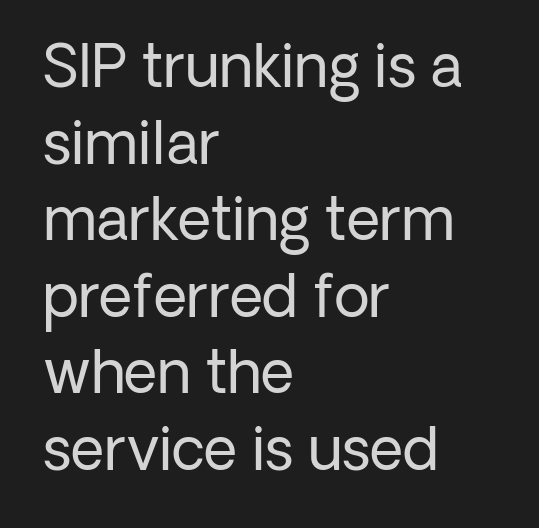
Check the space under the baseline: it is left empty. Evenly set lines give the paragraph a standard silhouette. These lines are rendered in a variable-pitch font. Caption: face not bold, strokes unweighted. Classification — sans serif.
